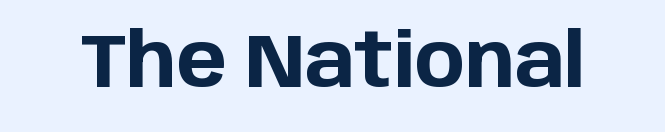
The image shows 75 px bold sans-serif type, upright; set normal letter spacing, not underlined; low stroke contrast and a large x-height.
